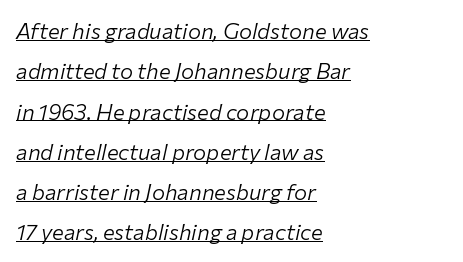
{"italic": "yes", "lean": "right", "slant_degrees": 12, "bold": "no", "underline": "yes", "align": "left", "line_spacing_ratio": 1.83, "letter_spacing": "normal", "letter_spacing_em": 0.0, "glyph_px": 22}
